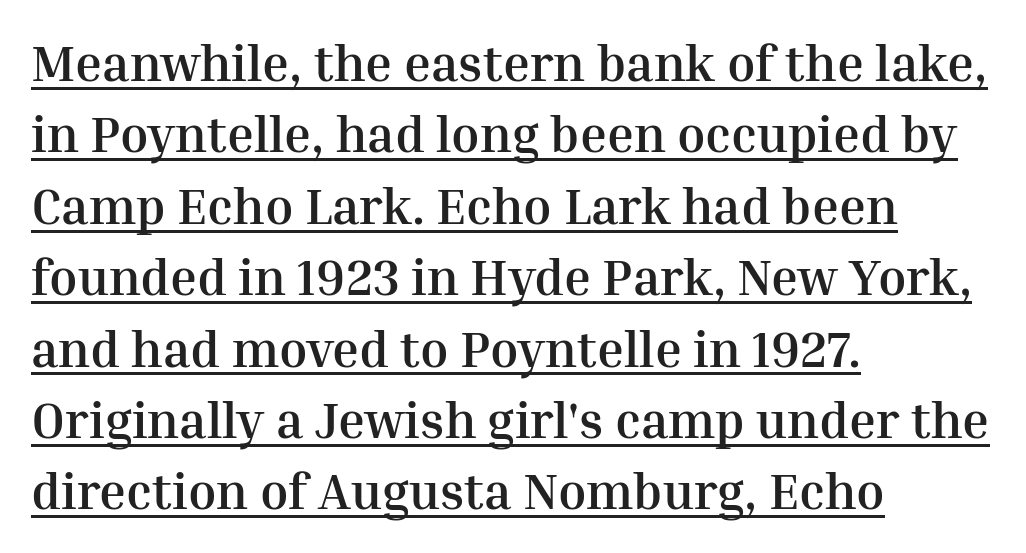
The image shows 51 px semibold serif type, upright; set left-aligned, normal line spacing (1.4x), normal letter spacing, underlined; medium stroke contrast and a medium x-height.
